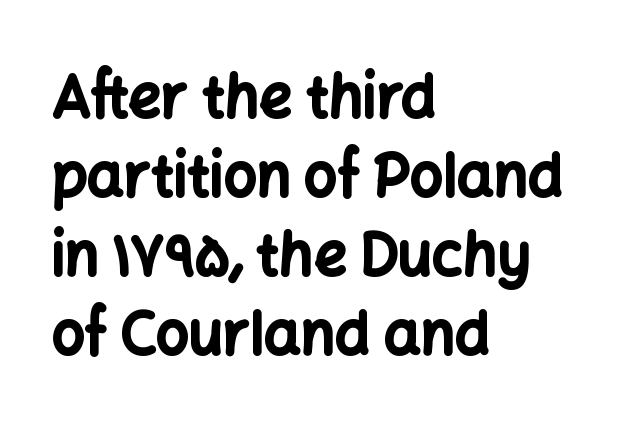
The image shows 58 px bold sans-serif type, upright; set left-aligned, normal line spacing (1.36x), normal letter spacing, not underlined; low stroke contrast and a medium x-height.
